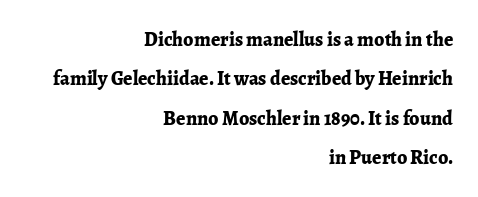
This sample is right-justified, so line beginnings fall wherever the words allow. This sample trades compactness for vertical openness between lines. Thick stems and heavy bowls — unmistakably bold. No extra tracking has been applied to these lines. The axis of the letterforms is exactly vertical. The passage shown is not underscored anywhere.
